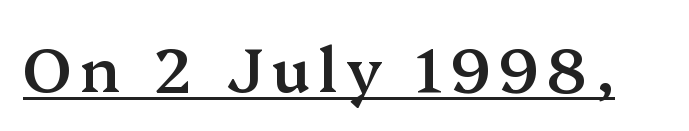
The image shows 61 px semibold serif type, upright; set underlined; medium stroke contrast and a medium x-height.
